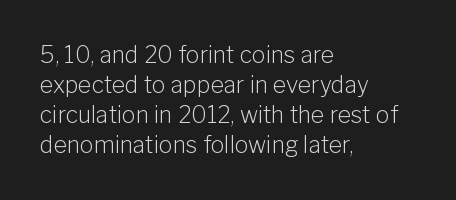
Q: Is the text bold? A: No.
Q: Is the text italic (slanted)? A: No, it is upright.
Q: Is the text underlined? A: No.
Q: How is the paragraph aligned? A: Left-aligned.
Q: Is the spacing between letters normal or unusually wide? A: Normal.
Q: Is the spacing between lines tight, normal or loose? A: Normal.
